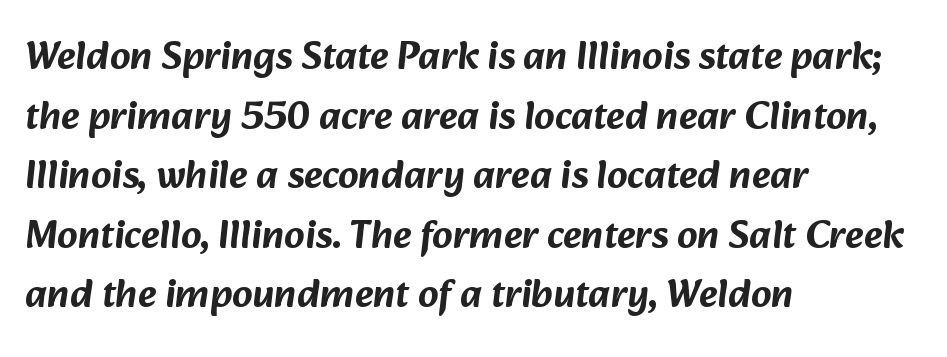
Q: Is the typeface a serif or a sans-serif typeface? A: Sans-serif.
Q: Is the text underlined? A: No.
Q: How is the paragraph aligned? A: Left-aligned.
Q: Is the spacing between letters normal or unusually wide? A: Normal.
Q: Is the spacing between lines tight, normal or loose? A: Normal.
Q: Width (condensed, normal, or wide)? A: Normal.
Q: Stroke contrast? A: Low.
Q: x-height? A: Medium.
Q: Monospaced? A: No.
